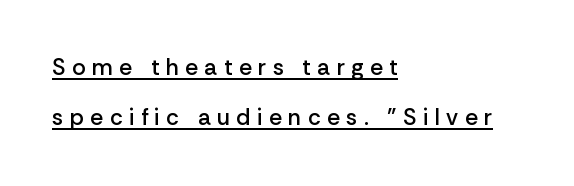
The image shows 23 px text type, upright; set left-aligned, loose line spacing (2.18x), unusually wide letter spacing (+0.28 em), underlined.
